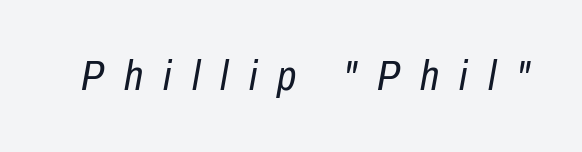
The image shows 43 px regular-weight, condensed type, italic (leaning right); set unusually wide letter spacing (+0.47 em), not underlined; low stroke contrast and a medium x-height.
